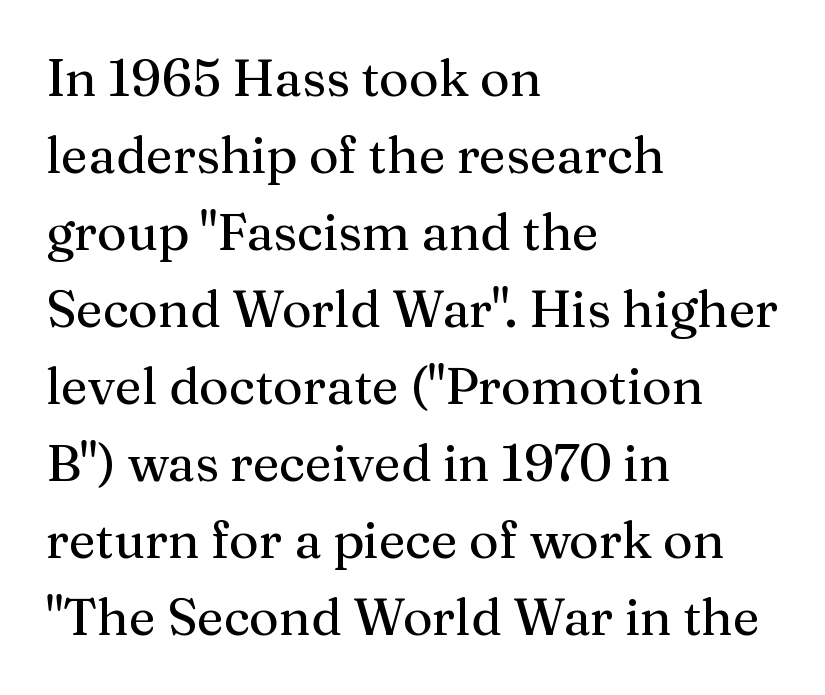
{"serif": "yes", "italic": "no", "width": "normal", "stroke_contrast": "medium", "x_height": "medium", "monospaced": "no", "underline": "no", "align": "left", "line_spacing": "normal", "line_spacing_ratio": 1.51, "letter_spacing": "normal", "letter_spacing_em": 0.0, "glyph_px": 51}
